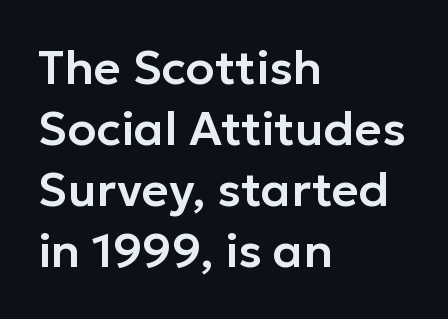
The image shows 47 px sans-serif type, upright; set left-aligned, normal line spacing (1.3x), normal letter spacing, not underlined; low stroke contrast and a medium x-height.
